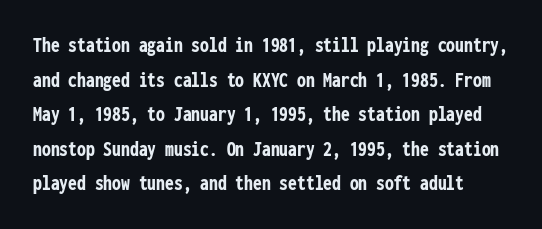
The image shows 22 px bold type, upright; set normal line spacing (1.57x), normal letter spacing, not underlined.
